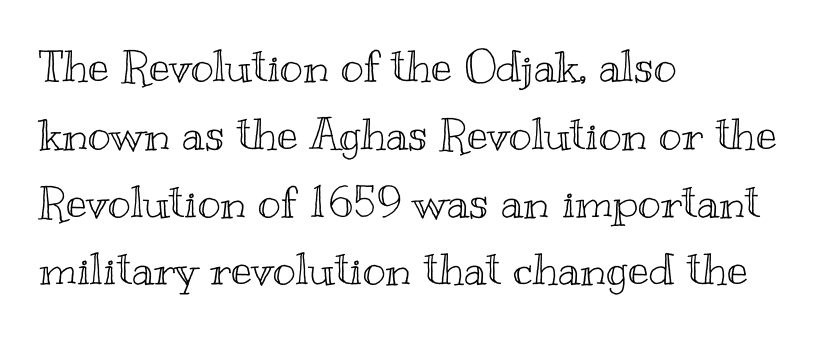
{"italic": "no", "width": "wide", "x_height": "small", "monospaced": "no", "underline": "no", "align": "left", "line_spacing": "normal", "line_spacing_ratio": 1.54, "letter_spacing": "normal", "letter_spacing_em": 0.0, "glyph_px": 44}
